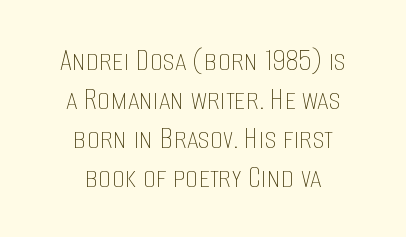
The image shows 33 px thin, condensed type, upright; set centered, line spacing 1.18x, normal letter spacing, not underlined; low stroke contrast and a large x-height.
